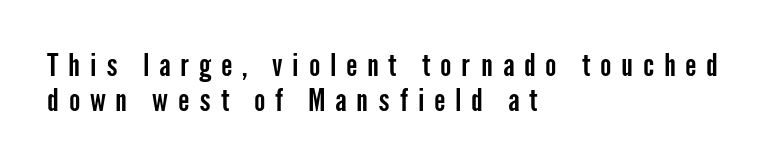
Q: Is the text italic (slanted)? A: No, it is upright.
Q: Is the typeface a serif or a sans-serif typeface? A: Sans-serif.
Q: Is the text underlined? A: No.
Q: How is the paragraph aligned? A: Left-aligned.
Q: Is the spacing between letters normal or unusually wide? A: Unusually wide.
Q: Width (condensed, normal, or wide)? A: Condensed.
Q: Stroke contrast? A: Low.
Q: x-height? A: Medium.
Q: Monospaced? A: No.
